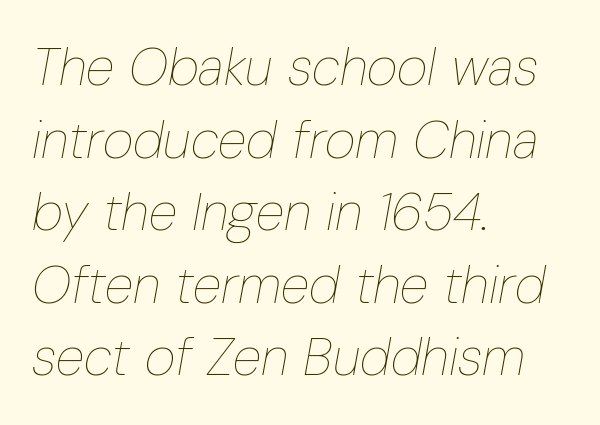
{"italic": "yes", "lean": "right", "slant_degrees": 10, "bold": "no", "weight": "thin", "width": "condensed", "stroke_contrast": "low", "x_height": "medium", "monospaced": "no", "underline": "no", "align": "left", "line_spacing": "normal", "line_spacing_ratio": 1.37, "letter_spacing": "normal", "letter_spacing_em": 0.0, "glyph_px": 53}
